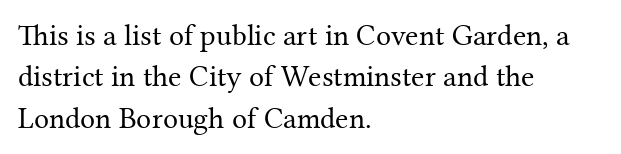
Q: Is the text bold? A: No.
Q: Is the text italic (slanted)? A: No, it is upright.
Q: Is the typeface a serif or a sans-serif typeface? A: Serif.
Q: Is the text underlined? A: No.
Q: How is the paragraph aligned? A: Left-aligned.
Q: Is the spacing between letters normal or unusually wide? A: Normal.
Q: Is the spacing between lines tight, normal or loose? A: Normal.
Q: Width (condensed, normal, or wide)? A: Normal.
Q: Stroke contrast? A: Medium.
Q: x-height? A: Medium.
Q: Monospaced? A: No.
